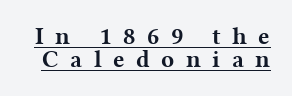
The image shows 24 px bold type, upright; set tight line spacing (0.97x), unusually wide letter spacing (+0.48 em), underlined.
